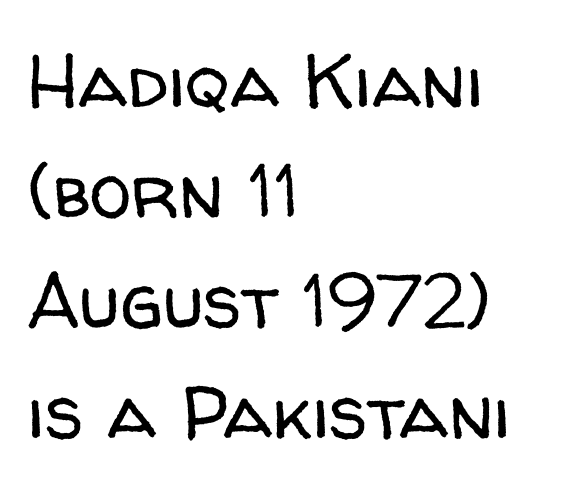
In terms of leading, this rendering sits right in the middle. This sample is left-justified, so line endings fall wherever the words run out. What stands out about the letter spacing? Nothing — it is the standard amount. Characters remain perfectly vertical along every line. Do the characters align in a grid? No, the font is proportional. No chunkiness to these letters — they're not bold.
